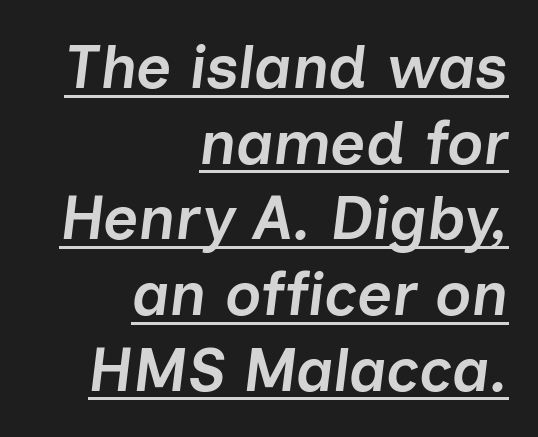
The words here are underlined. Casual observation: everything's shoved over to the right. In terms of letterspacing, this is plain default setting. Rendered with sloped, italic letterforms. Do the characters align in a grid? No, the font is proportional.
